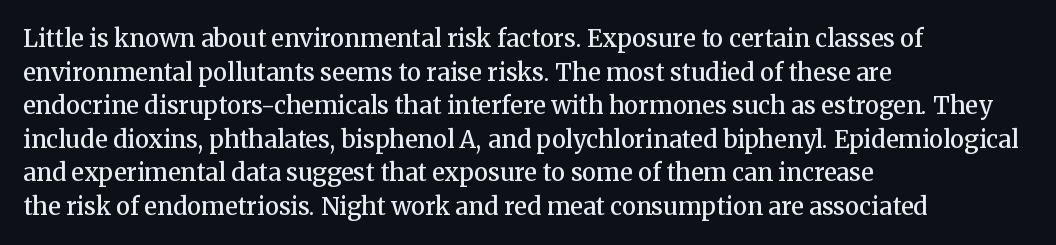
{"italic": "no", "bold": "semi", "underline": "no", "align": "left", "line_spacing": "normal", "line_spacing_ratio": 1.4, "letter_spacing": "normal", "letter_spacing_em": 0.0, "glyph_px": 24}
